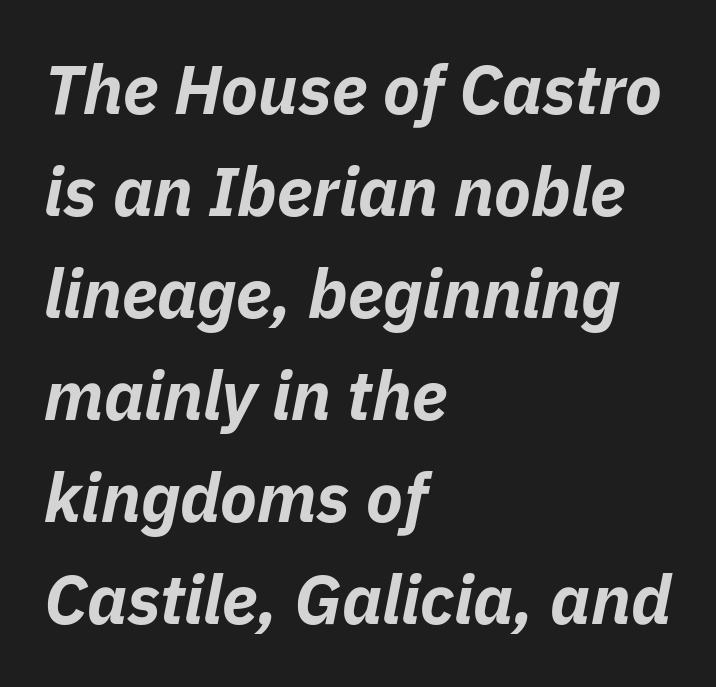
Q: Is the text bold? A: Yes.
Q: Is the text italic (slanted)? A: Yes, it leans right by about 11 degrees.
Q: Is the text underlined? A: No.
Q: How is the paragraph aligned? A: Left-aligned.
Q: Is the spacing between letters normal or unusually wide? A: Normal.
Q: Is the spacing between lines tight, normal or loose? A: Normal.
Q: Width (condensed, normal, or wide)? A: Normal.
Q: Stroke contrast? A: Low.
Q: x-height? A: Medium.
Q: Monospaced? A: No.
